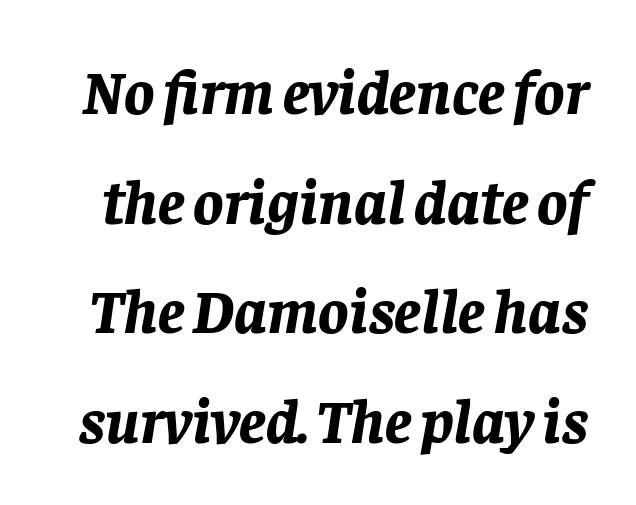
Q: Is the text bold? A: Yes.
Q: Is the text italic (slanted)? A: Yes, it leans right by about 8 degrees.
Q: Is the text underlined? A: No.
Q: Is the spacing between letters normal or unusually wide? A: Normal.
Q: Width (condensed, normal, or wide)? A: Normal.
Q: Stroke contrast? A: Low.
Q: x-height? A: Large.
Q: Monospaced? A: No.
